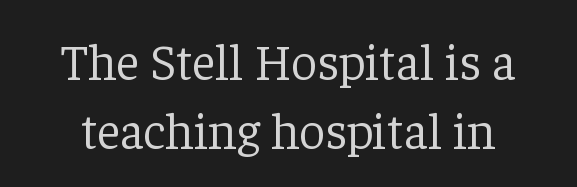
{"serif": "yes", "italic": "no", "bold": "no", "weight": "light", "width": "normal", "stroke_contrast": "low", "x_height": "medium", "monospaced": "no", "underline": "no", "line_spacing": "normal", "line_spacing_ratio": 1.35, "letter_spacing": "normal", "letter_spacing_em": 0.0, "glyph_px": 51}
